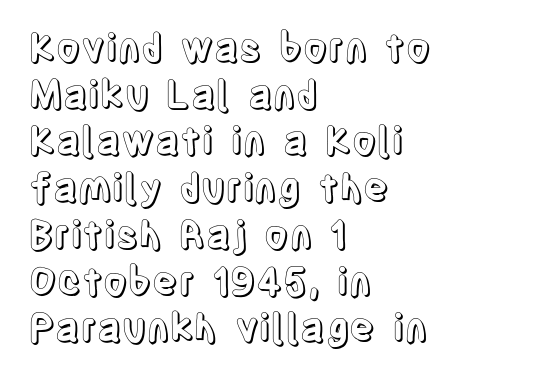
The image shows 38 px condensed type, upright; set left-aligned, line spacing 1.23x, normal letter spacing, not underlined; a large x-height.
